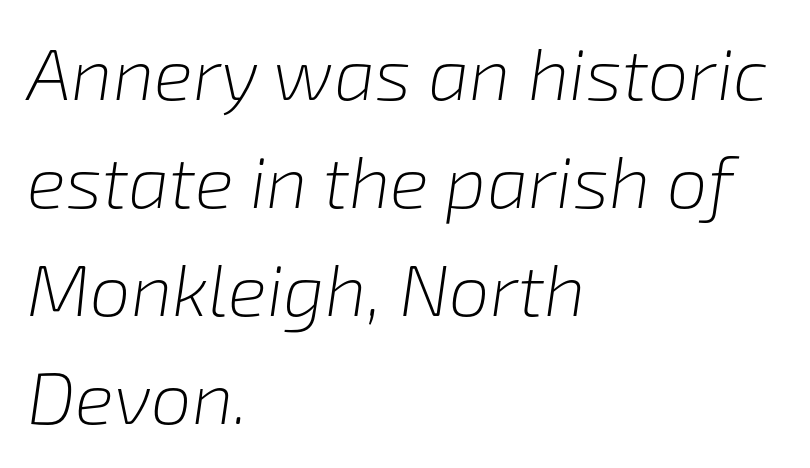
Q: Is the text bold? A: No.
Q: Is the text italic (slanted)? A: Yes, it leans right by about 8 degrees.
Q: Is the text underlined? A: No.
Q: How is the paragraph aligned? A: Left-aligned.
Q: Is the spacing between letters normal or unusually wide? A: Normal.
Q: Is the spacing between lines tight, normal or loose? A: Normal.
Q: Width (condensed, normal, or wide)? A: Normal.
Q: Stroke contrast? A: Low.
Q: x-height? A: Medium.
Q: Monospaced? A: No.
